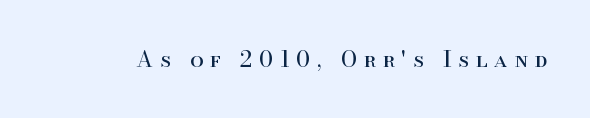
Substantial extra tracking has been applied to these lines. Posture: upright roman. A bare baseline throughout the passage. A quiet, ordinary-to-light weight characterises the typeface.
